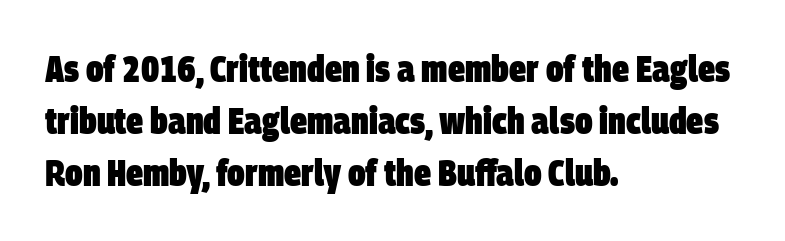
Q: Is the text bold? A: Yes.
Q: Is the typeface a serif or a sans-serif typeface? A: Sans-serif.
Q: Is the text underlined? A: No.
Q: How is the paragraph aligned? A: Left-aligned.
Q: Is the spacing between letters normal or unusually wide? A: Normal.
Q: Is the spacing between lines tight, normal or loose? A: Normal.
Q: Width (condensed, normal, or wide)? A: Condensed.
Q: Stroke contrast? A: Low.
Q: x-height? A: Large.
Q: Monospaced? A: No.
